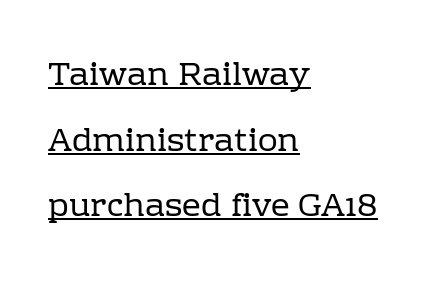
The image shows 33 px regular-weight serif type, upright; set left-aligned, loose line spacing (1.99x), normal letter spacing, underlined; low stroke contrast and a medium x-height.
